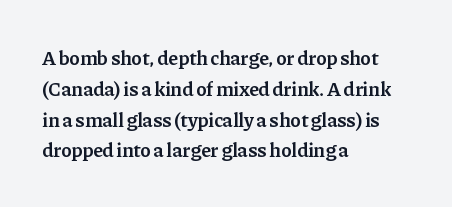
Q: Is the text bold? A: Semi-bold.
Q: Is the text italic (slanted)? A: No, it is upright.
Q: Is the text underlined? A: No.
Q: How is the paragraph aligned? A: Left-aligned.
Q: Is the spacing between letters normal or unusually wide? A: Normal.
Q: Is the spacing between lines tight, normal or loose? A: Normal.
